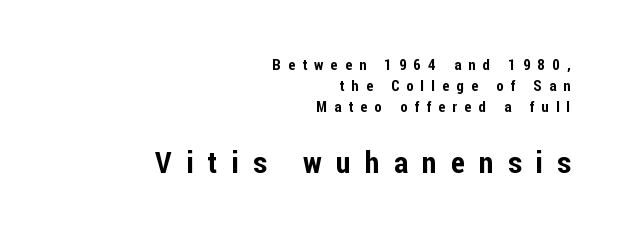
The image shows 30 px condensed sans-serif type, upright; set right-aligned, normal line spacing (1.41x), unusually wide letter spacing (+0.48 em), not underlined; the second (bottom) block is 2.0x larger; low stroke contrast and a medium x-height.
